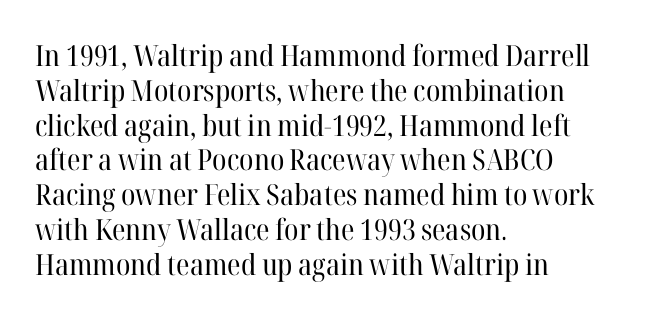
The image shows 29 px regular-weight serif type, upright; set left-aligned, line spacing 1.2x, normal letter spacing, not underlined; high stroke contrast and a medium x-height.
